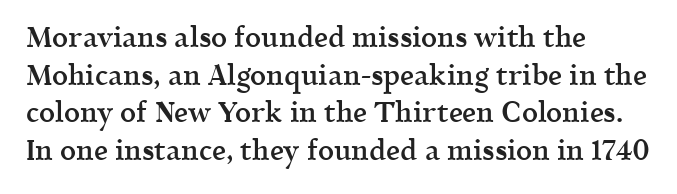
Vertical strokes here are truly vertical. This sample uses plain, unmodified letter spacing. Caption: semibold face, moderately heavy strokes. This sample keeps an unexceptional amount of space between lines. The strip under each line holds only bare page. Typographically, this falls in the serif category.
